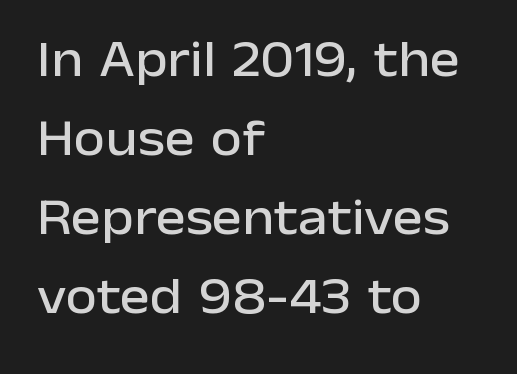
Q: Is the text italic (slanted)? A: No, it is upright.
Q: Is the typeface a serif or a sans-serif typeface? A: Sans-serif.
Q: Is the text underlined? A: No.
Q: How is the paragraph aligned? A: Left-aligned.
Q: Is the spacing between letters normal or unusually wide? A: Normal.
Q: Is the spacing between lines tight, normal or loose? A: Normal.
Q: Width (condensed, normal, or wide)? A: Normal.
Q: Stroke contrast? A: Low.
Q: x-height? A: Medium.
Q: Monospaced? A: No.
